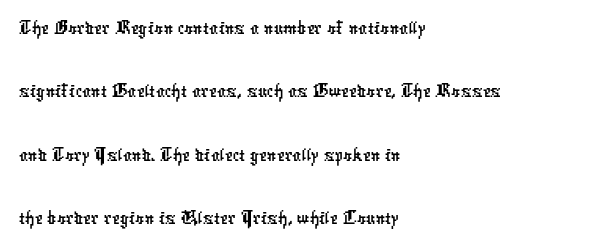
Q: Is the typeface a serif or a sans-serif typeface? A: Sans-serif.
Q: Is the text underlined? A: No.
Q: How is the paragraph aligned? A: Left-aligned.
Q: Is the spacing between letters normal or unusually wide? A: Normal.
Q: Is the spacing between lines tight, normal or loose? A: Normal.
Q: Width (condensed, normal, or wide)? A: Condensed.
Q: Stroke contrast? A: Low.
Q: x-height? A: Medium.
Q: Monospaced? A: No.
